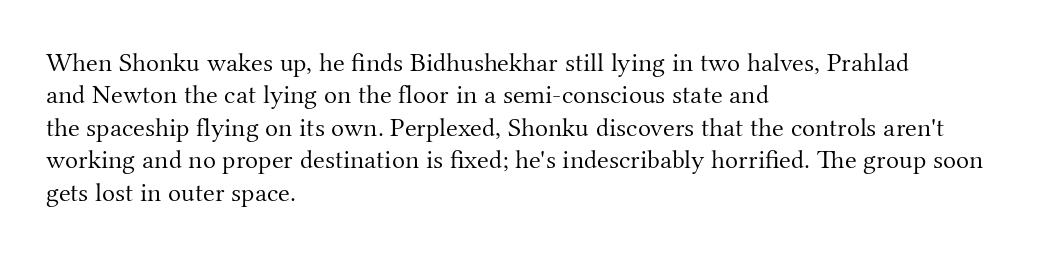
Q: Is the text bold? A: No.
Q: Is the text italic (slanted)? A: No, it is upright.
Q: Is the text underlined? A: No.
Q: How is the paragraph aligned? A: Left-aligned.
Q: Is the spacing between letters normal or unusually wide? A: Normal.
